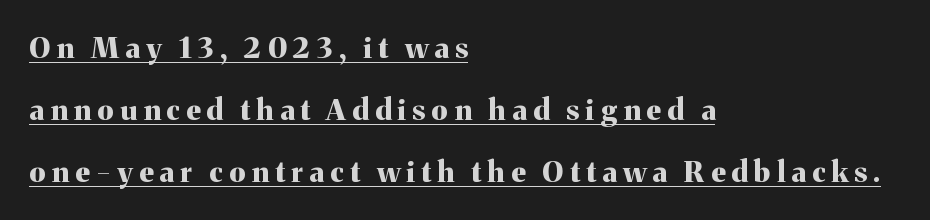
The image shows 29 px bold serif type, upright; set left-aligned, loose line spacing (2.14x), unusually wide letter spacing (+0.22 em), underlined; medium stroke contrast and a medium x-height.
